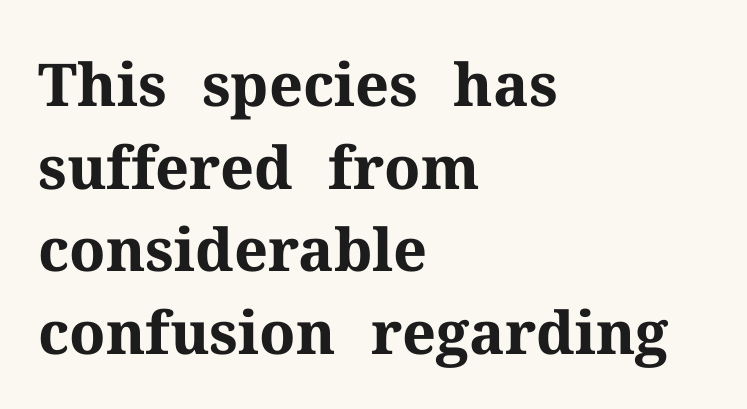
Type without underlining. Weight: bold. There is no visible air inserted between adjacent glyphs. Leading matches the norm, producing a regular column.
